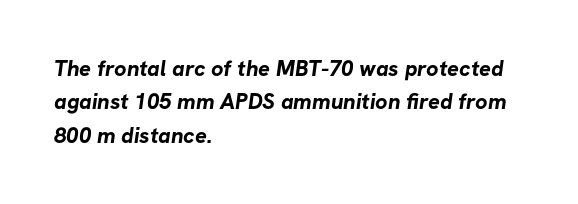
{"bold": "yes", "underline": "no", "align": "left", "line_spacing": "normal", "line_spacing_ratio": 1.52, "letter_spacing": "normal", "letter_spacing_em": 0.0, "glyph_px": 22}
